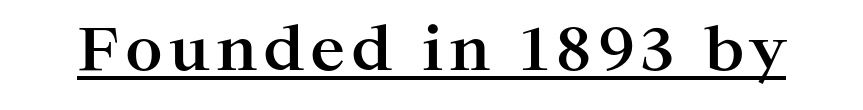
The image shows 59 px bold, wide serif type, upright; set underlined; high stroke contrast and a medium x-height.
